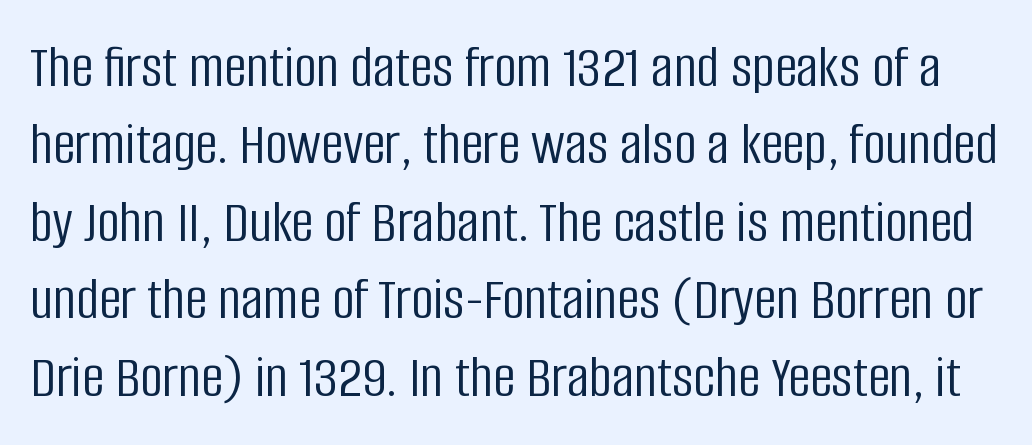
{"serif": "no", "italic": "no", "bold": "no", "weight": "light", "width": "condensed", "stroke_contrast": "low", "x_height": "large", "monospaced": "no", "underline": "no", "line_spacing": "normal", "line_spacing_ratio": 1.25, "letter_spacing": "normal", "letter_spacing_em": 0.0, "glyph_px": 62}
